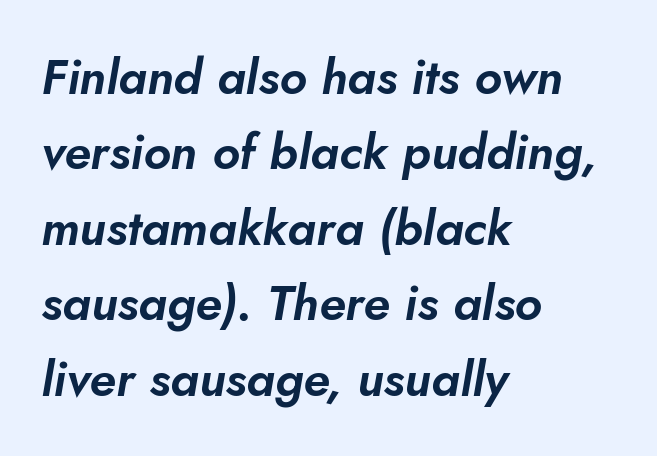
{"italic": "yes", "lean": "right", "slant_degrees": 5, "width": "normal", "stroke_contrast": "low", "x_height": "small", "monospaced": "no", "underline": "no", "align": "left", "line_spacing": "normal", "line_spacing_ratio": 1.54, "letter_spacing": "normal", "letter_spacing_em": 0.0, "glyph_px": 49}
